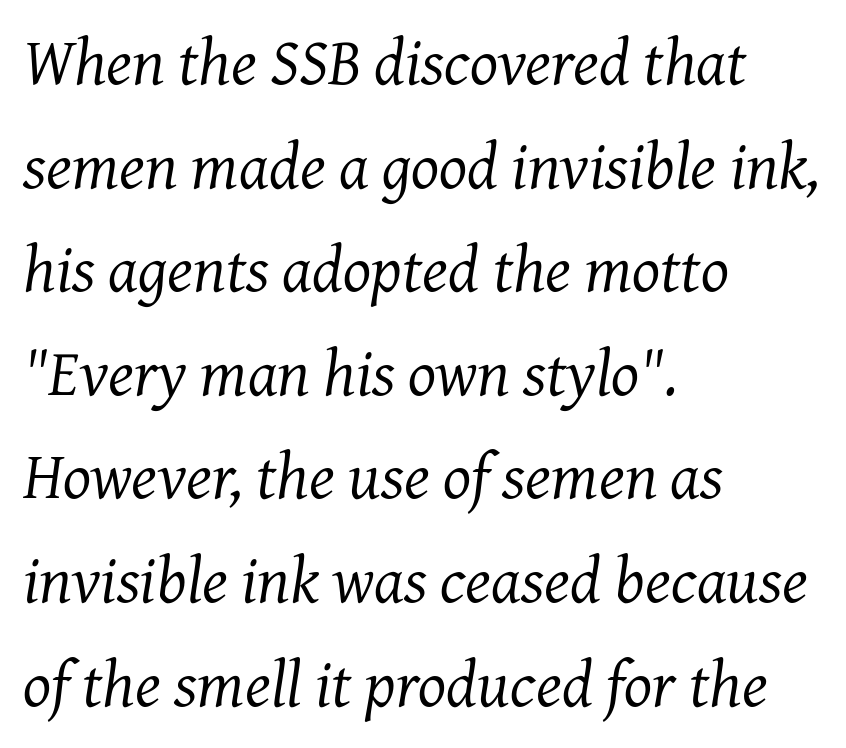
The image shows 66 px regular-weight serif type, italic (leaning right); set left-aligned, normal line spacing (1.57x), normal letter spacing, not underlined; medium stroke contrast and a medium x-height.
